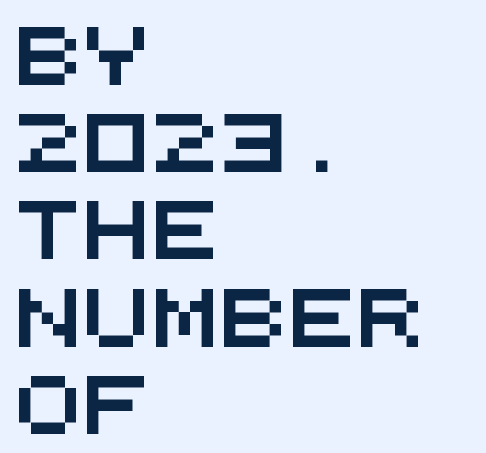
Q: Is the typeface a serif or a sans-serif typeface? A: Sans-serif.
Q: Is the text underlined? A: No.
Q: How is the paragraph aligned? A: Left-aligned.
Q: Is the spacing between letters normal or unusually wide? A: Normal.
Q: Is the spacing between lines tight, normal or loose? A: Normal.
Q: Width (condensed, normal, or wide)? A: Wide.
Q: Stroke contrast? A: Medium.
Q: x-height? A: Large.
Q: Monospaced? A: Yes.
